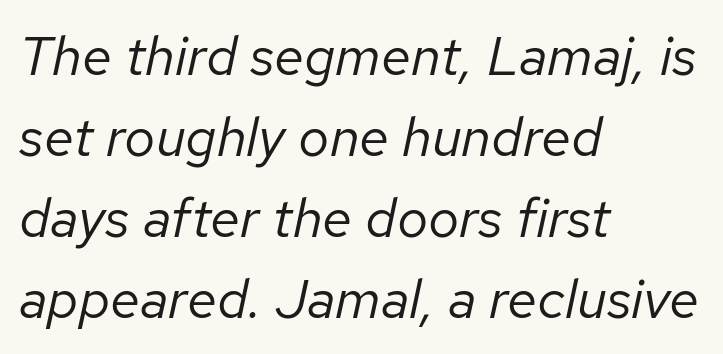
Interline gaps are of average width in this sample. Here the glyphs are tracked normally, forming tight word shapes. The space directly below the letters is spotless. The paragraph has a hard left edge and a soft right edge. Do the characters align in a grid? No, the font is proportional. Compared with ordinary roman type, these characters are visibly tilted.
